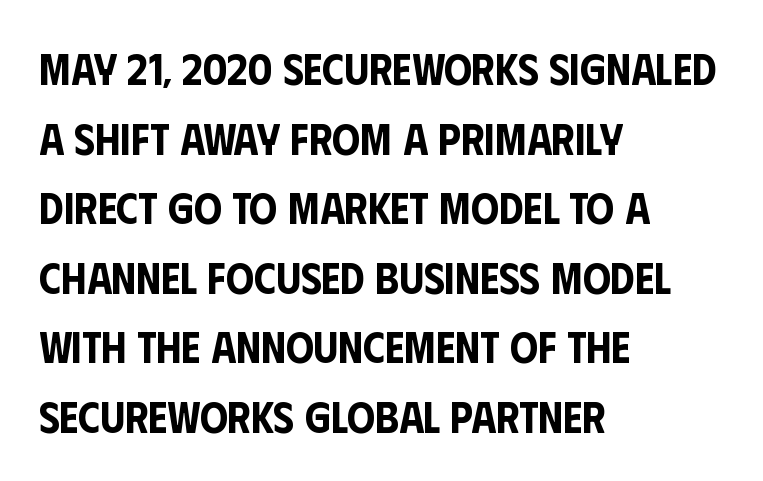
Q: Is the text italic (slanted)? A: No, it is upright.
Q: Is the typeface a serif or a sans-serif typeface? A: Sans-serif.
Q: Is the text underlined? A: No.
Q: How is the paragraph aligned? A: Left-aligned.
Q: Is the spacing between letters normal or unusually wide? A: Normal.
Q: Is the spacing between lines tight, normal or loose? A: Normal.
Q: Width (condensed, normal, or wide)? A: Condensed.
Q: Stroke contrast? A: Low.
Q: x-height? A: Large.
Q: Monospaced? A: No.
